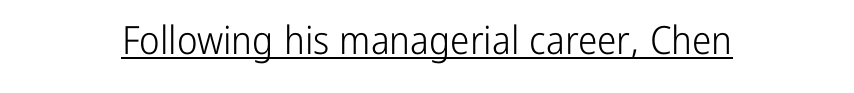
The typeface chosen for these lines omits serifs. Somebody hit Ctrl+U on this one — the words are underlined. The strokes are not fattened; the text isn't bold. Ascenders rise straight up at ninety degrees.
